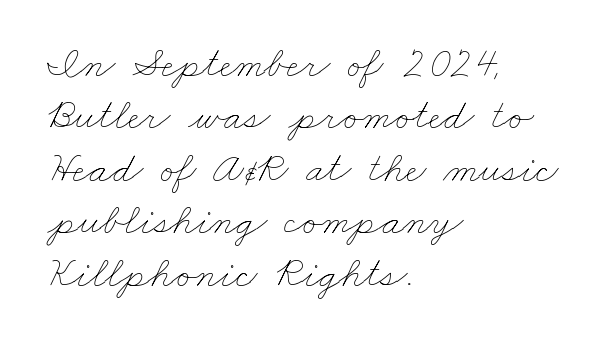
Q: Is the text bold? A: No.
Q: Is the text underlined? A: No.
Q: How is the paragraph aligned? A: Left-aligned.
Q: Is the spacing between letters normal or unusually wide? A: Normal.
Q: Width (condensed, normal, or wide)? A: Wide.
Q: Stroke contrast? A: Low.
Q: x-height? A: Small.
Q: Monospaced? A: No.
